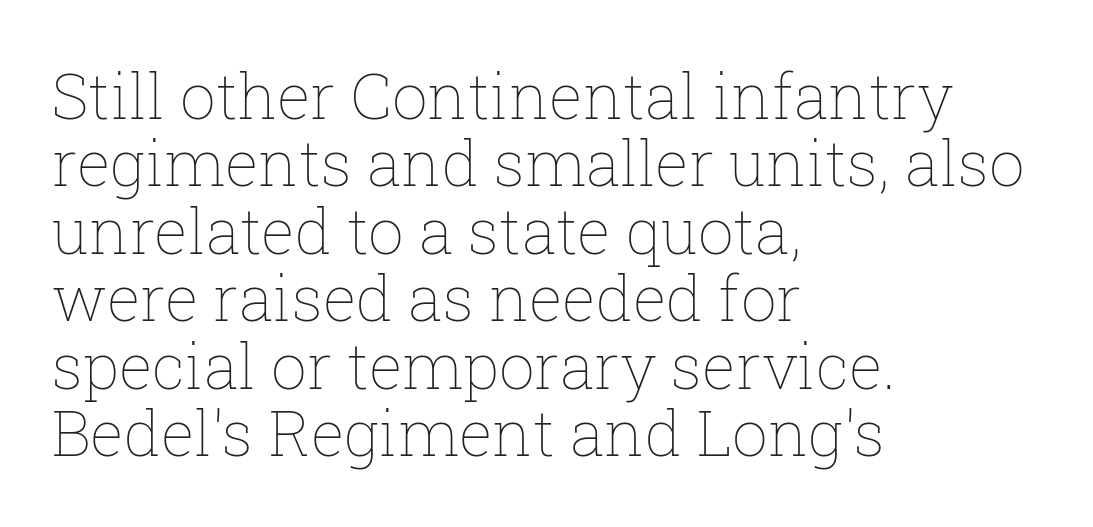
Is there much room between lines? No — they nearly touch. The passage shown is not underscored anywhere. Designer's note — italics off, roman on. A typesetter would call this proportional, since set widths differ per character. Students, note that the glyphs here touch the page at normal intervals. Heaviness? Minimal to ordinary, like unemphasized prose.
